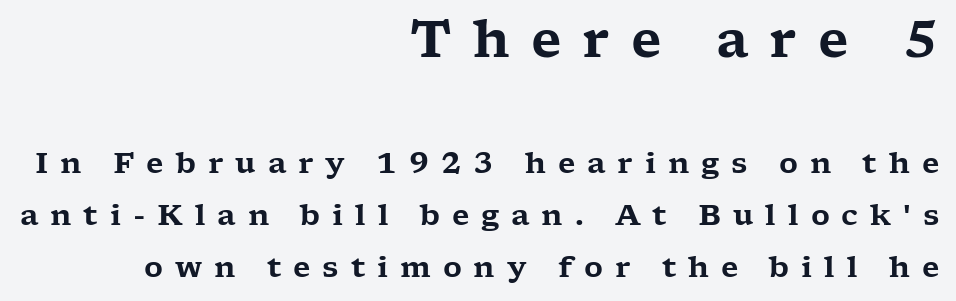
The specimen reads as upright at a glance. Inter-character spacing is expanded well beyond the font's built-in metrics. Is this a fixed-width face? No — the glyphs have proportional, varying widths. The typeface chosen for these lines features serifs.
